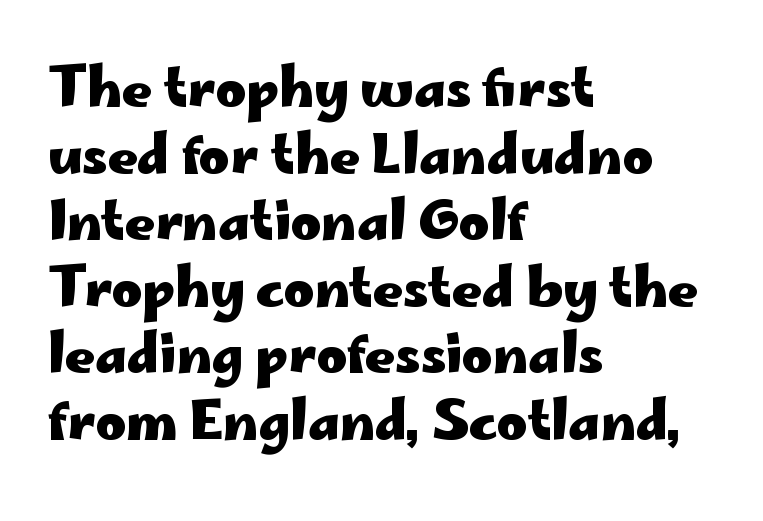
Q: Is the text bold? A: Yes.
Q: Is the text italic (slanted)? A: No, it is upright.
Q: Is the typeface a serif or a sans-serif typeface? A: Sans-serif.
Q: Is the text underlined? A: No.
Q: How is the paragraph aligned? A: Left-aligned.
Q: Is the spacing between letters normal or unusually wide? A: Normal.
Q: Is the spacing between lines tight, normal or loose? A: Normal.
Q: Width (condensed, normal, or wide)? A: Wide.
Q: Stroke contrast? A: Low.
Q: x-height? A: Small.
Q: Monospaced? A: No.
